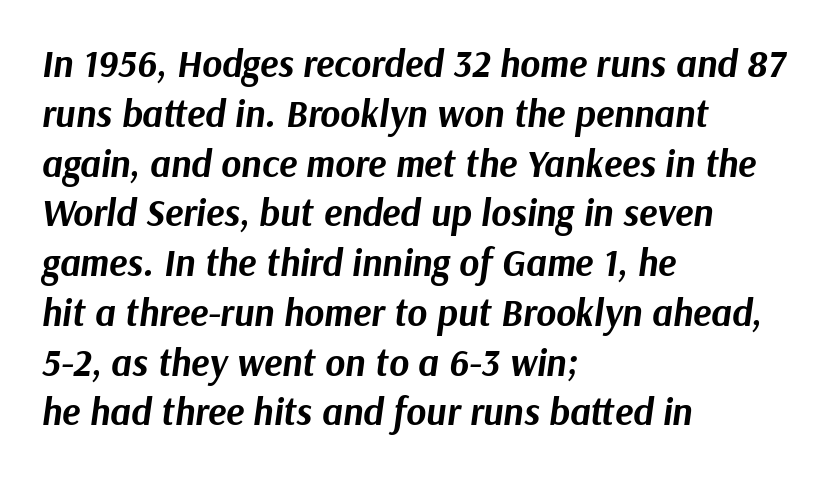
Q: Is the text bold? A: Yes.
Q: Is the text italic (slanted)? A: Yes, it leans right by about 9 degrees.
Q: Is the text underlined? A: No.
Q: How is the paragraph aligned? A: Left-aligned.
Q: Is the spacing between letters normal or unusually wide? A: Normal.
Q: Is the spacing between lines tight, normal or loose? A: Normal.
Q: Width (condensed, normal, or wide)? A: Normal.
Q: Stroke contrast? A: Medium.
Q: x-height? A: Medium.
Q: Monospaced? A: No.
